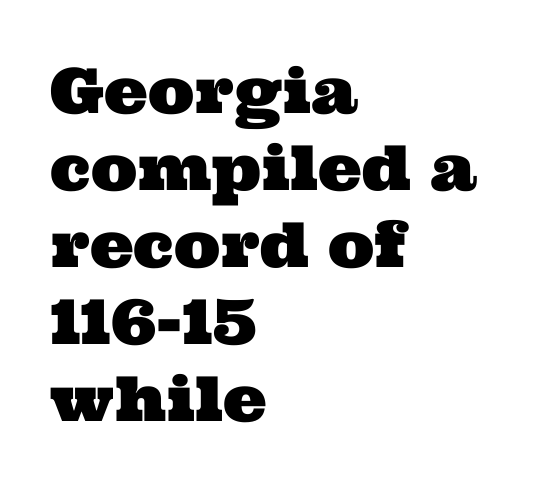
Little horizontal feet cap the strokes, marking this as serif type. The lines are quadded left. The letters advance in unequal steps, a hallmark of proportional type. Beneath every word, the page is bare. The gaps between neighbouring characters are ordinary and unremarkable.
